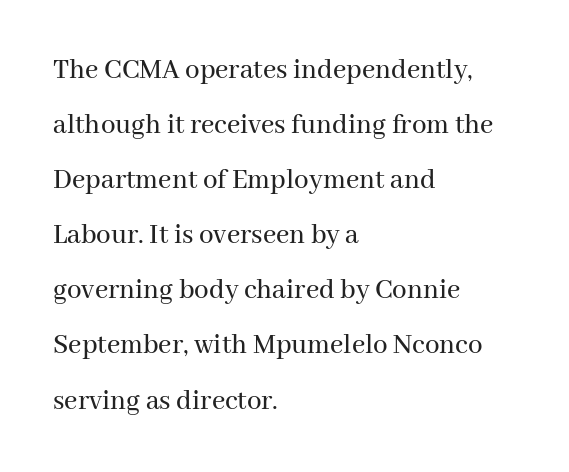
{"serif": "yes", "italic": "no", "width": "normal", "stroke_contrast": "medium", "x_height": "medium", "monospaced": "no", "underline": "no", "align": "left", "line_spacing": "loose", "line_spacing_ratio": 1.9, "letter_spacing": "normal", "letter_spacing_em": 0.0, "glyph_px": 29}
